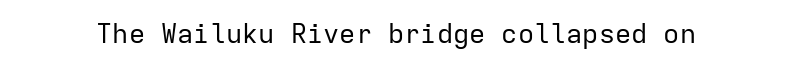
The image shows 27 px text type, upright; set normal letter spacing, not underlined.
